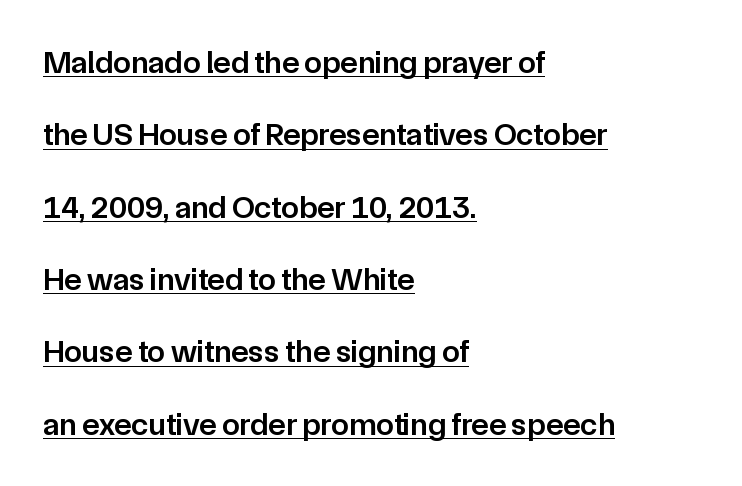
Q: Is the text bold? A: Semi-bold.
Q: Is the text italic (slanted)? A: No, it is upright.
Q: Is the typeface a serif or a sans-serif typeface? A: Sans-serif.
Q: Is the text underlined? A: Yes.
Q: How is the paragraph aligned? A: Left-aligned.
Q: Is the spacing between letters normal or unusually wide? A: Normal.
Q: Is the spacing between lines tight, normal or loose? A: Loose.
Q: Width (condensed, normal, or wide)? A: Normal.
Q: Stroke contrast? A: Low.
Q: x-height? A: Medium.
Q: Monospaced? A: No.
